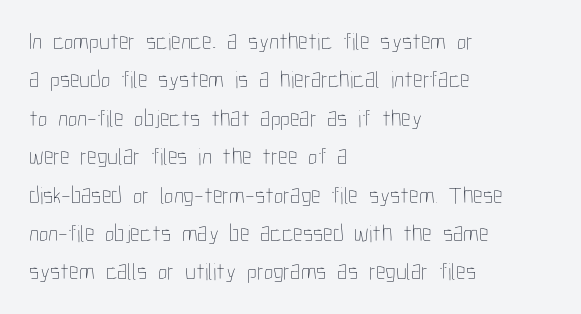
The image shows 24 px text type, upright; set left-aligned, normal line spacing (1.6x), normal letter spacing, not underlined.
